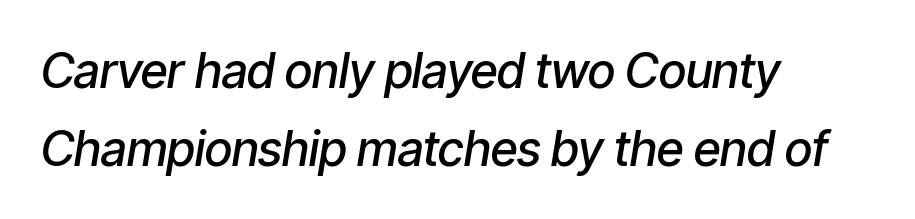
Q: Is the text bold? A: Semi-bold.
Q: Is the text italic (slanted)? A: Yes, it leans right by about 9 degrees.
Q: Is the text underlined? A: No.
Q: How is the paragraph aligned? A: Left-aligned.
Q: Is the spacing between letters normal or unusually wide? A: Normal.
Q: Is the spacing between lines tight, normal or loose? A: Normal.
Q: Width (condensed, normal, or wide)? A: Condensed.
Q: Stroke contrast? A: Low.
Q: x-height? A: Medium.
Q: Monospaced? A: No.
